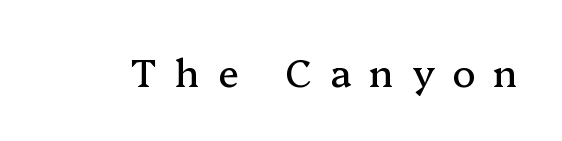
{"serif": "yes", "italic": "no", "width": "normal", "stroke_contrast": "medium", "x_height": "medium", "monospaced": "no", "underline": "no", "letter_spacing": "wide", "letter_spacing_em": 0.48, "glyph_px": 38}
